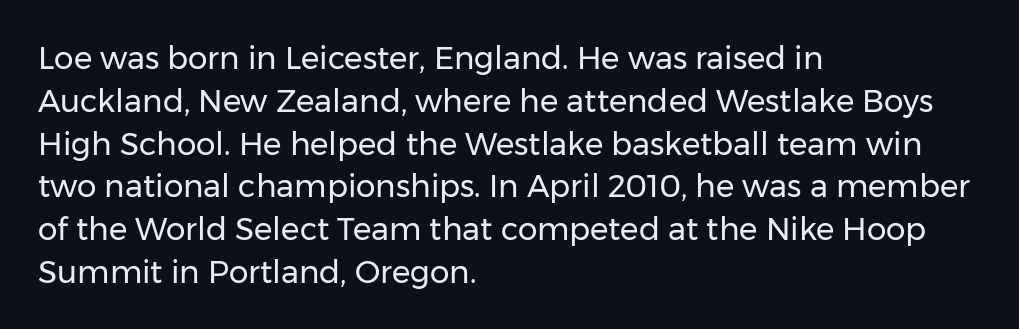
{"serif": "no", "italic": "no", "bold": "no", "weight": "regular", "width": "normal", "stroke_contrast": "low", "x_height": "medium", "monospaced": "no", "underline": "no", "align": "left", "line_spacing": "normal", "line_spacing_ratio": 1.38, "letter_spacing": "normal", "letter_spacing_em": 0.0, "glyph_px": 31}
